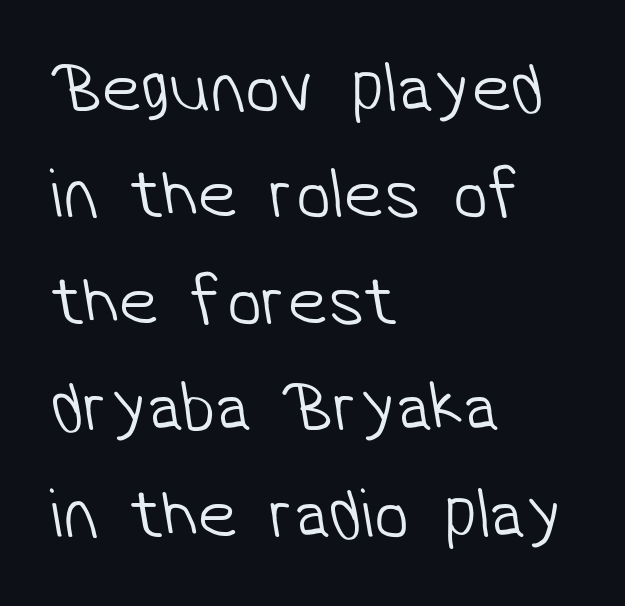
The space beneath each line is pristine and unruled. Do the characters align in a grid? No, the font is proportional. Letter spacing: default. Classification — sans serif. The font is comparable to plain body text, perhaps lighter. The space between consecutive lines is moderate.
